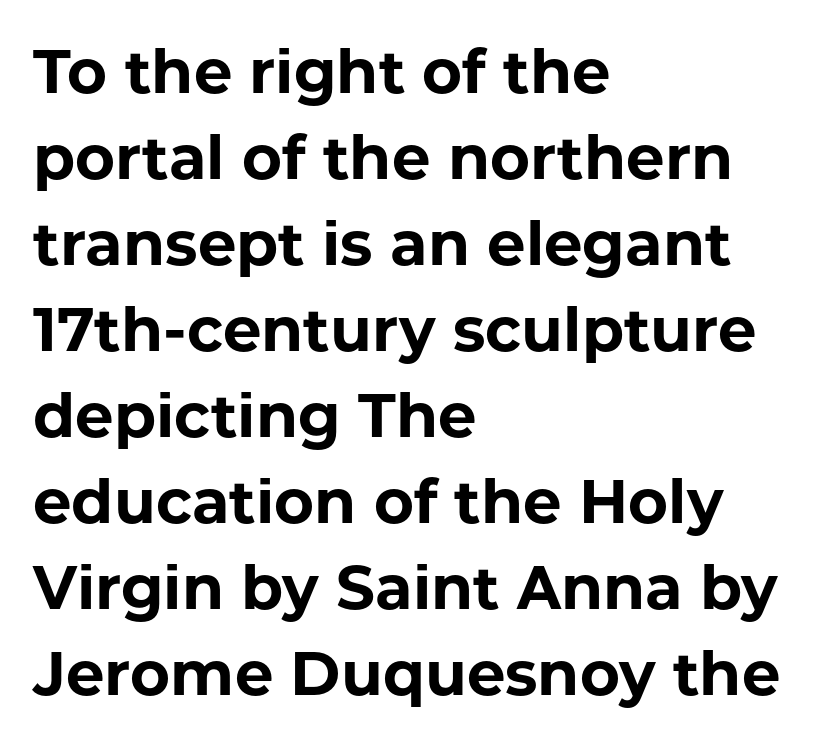
Q: Is the text bold? A: Yes.
Q: Is the text italic (slanted)? A: No, it is upright.
Q: Is the typeface a serif or a sans-serif typeface? A: Sans-serif.
Q: Is the text underlined? A: No.
Q: How is the paragraph aligned? A: Left-aligned.
Q: Is the spacing between letters normal or unusually wide? A: Normal.
Q: Is the spacing between lines tight, normal or loose? A: Normal.
Q: Width (condensed, normal, or wide)? A: Normal.
Q: Stroke contrast? A: Low.
Q: x-height? A: Medium.
Q: Monospaced? A: No.
